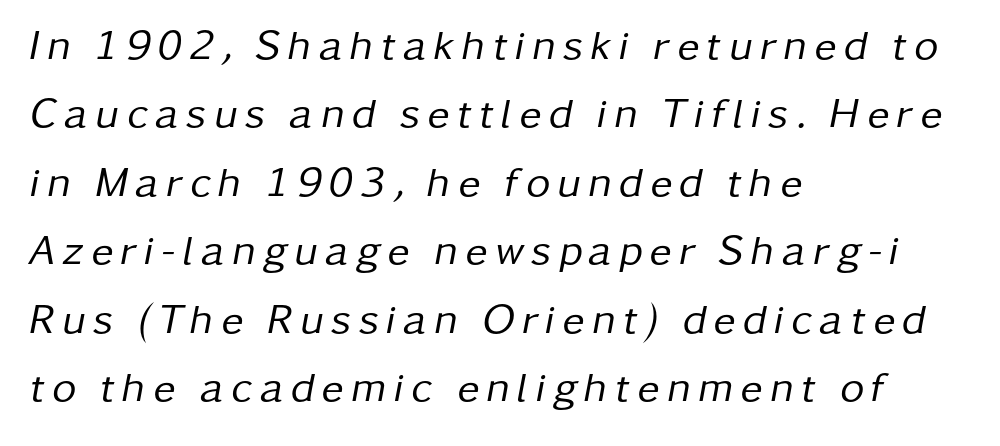
{"italic": "yes", "lean": "right", "slant_degrees": 11, "bold": "no", "weight": "regular", "width": "normal", "stroke_contrast": "low", "x_height": "medium", "monospaced": "no", "underline": "no", "align": "left", "line_spacing": "normal", "line_spacing_ratio": 1.63, "glyph_px": 42}
